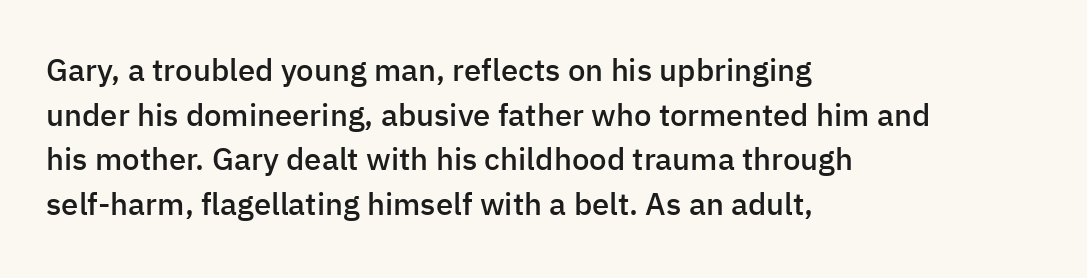
Q: Is the text bold? A: Semi-bold.
Q: Is the text italic (slanted)? A: No, it is upright.
Q: Is the typeface a serif or a sans-serif typeface? A: Sans-serif.
Q: Is the text underlined? A: No.
Q: How is the paragraph aligned? A: Left-aligned.
Q: Is the spacing between letters normal or unusually wide? A: Normal.
Q: Is the spacing between lines tight, normal or loose? A: Normal.
Q: Width (condensed, normal, or wide)? A: Normal.
Q: Stroke contrast? A: Low.
Q: x-height? A: Medium.
Q: Monospaced? A: No.
